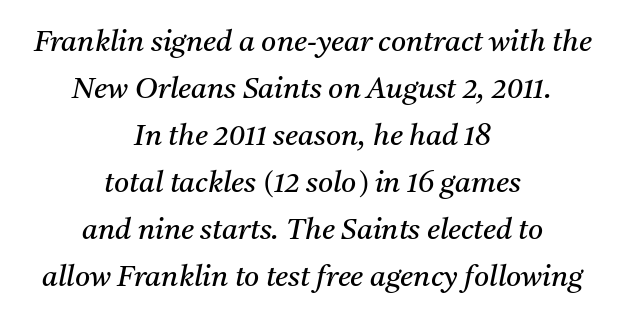
Q: Is the text bold? A: No.
Q: Is the text italic (slanted)? A: Yes, it leans right by about 11 degrees.
Q: Is the typeface a serif or a sans-serif typeface? A: Serif.
Q: Is the text underlined? A: No.
Q: How is the paragraph aligned? A: Centered.
Q: Is the spacing between letters normal or unusually wide? A: Normal.
Q: Is the spacing between lines tight, normal or loose? A: Normal.
Q: Width (condensed, normal, or wide)? A: Normal.
Q: Stroke contrast? A: Medium.
Q: x-height? A: Medium.
Q: Monospaced? A: No.
